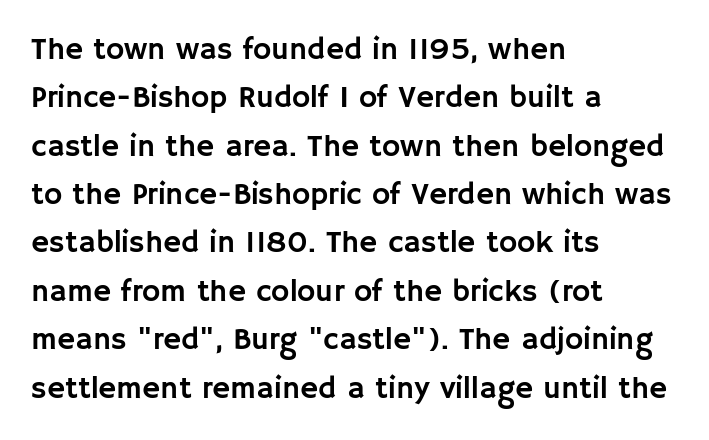
The image shows 31 px sans-serif type, upright; set left-aligned, normal line spacing (1.56x), normal letter spacing, not underlined; low stroke contrast and a large x-height.
